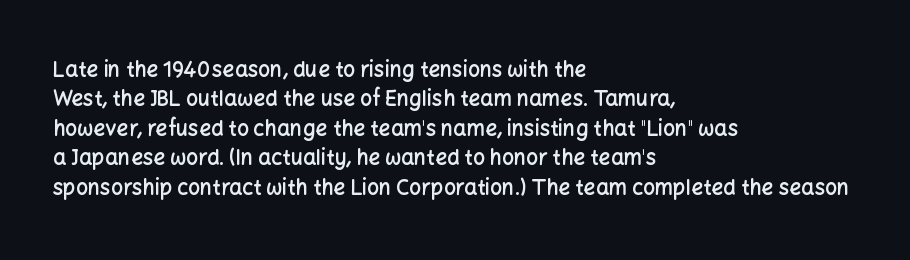
The space between consecutive lines is moderate. Its strokes are somewhat broadened, the hallmark of semibold type. Tracking value appears to be zero — textbook default spacing. These lines are set flush left with a ragged right edge. Underlining? Definitely not there. If you drew a line through each stem, it would be perfectly vertical.
